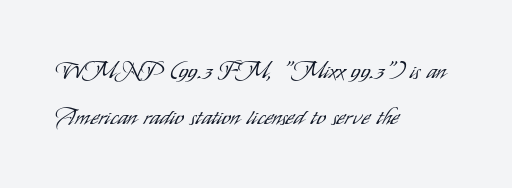
Q: Is the text bold? A: No.
Q: Is the text italic (slanted)? A: Yes.
Q: Is the text underlined? A: No.
Q: How is the paragraph aligned? A: Left-aligned.
Q: Is the spacing between letters normal or unusually wide? A: Normal.
Q: Is the spacing between lines tight, normal or loose? A: Loose.
